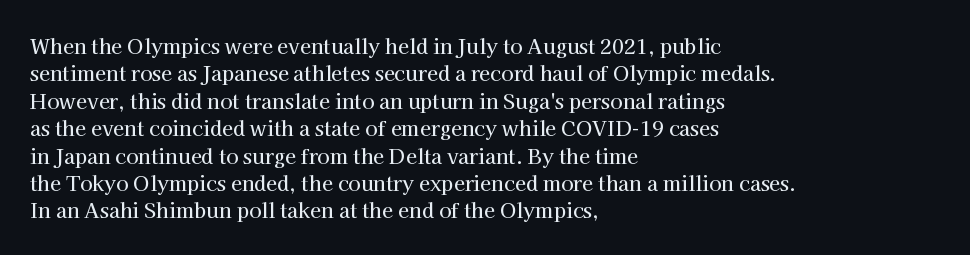
{"italic": "no", "underline": "no", "align": "left", "line_spacing": "normal", "line_spacing_ratio": 1.37, "letter_spacing": "normal", "letter_spacing_em": 0.0, "glyph_px": 20}
